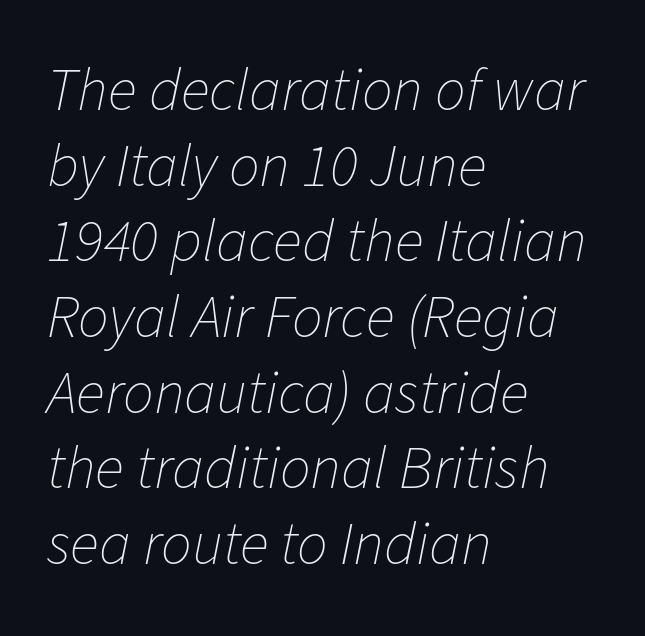
{"italic": "yes", "lean": "right", "slant_degrees": 11, "bold": "no", "weight": "thin", "width": "normal", "stroke_contrast": "low", "x_height": "medium", "monospaced": "no", "underline": "no", "align": "left", "line_spacing_ratio": 1.24, "letter_spacing": "normal", "letter_spacing_em": 0.0, "glyph_px": 61}
